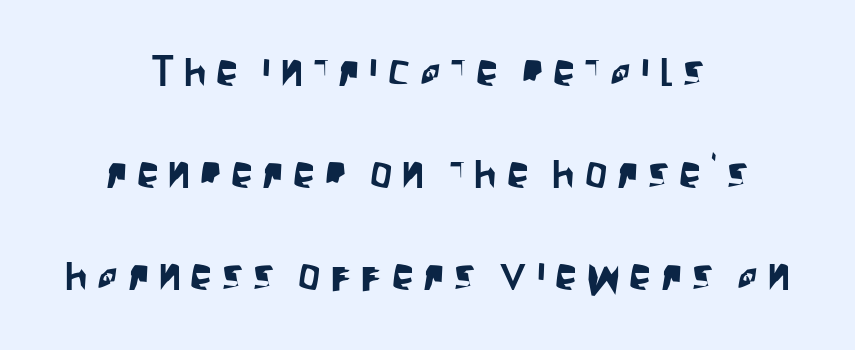
Is there much room between lines? Yes — plenty of vertical air separates them. You can tell from the bare stems that sans-serif type was used. Rule under the text: the space is simply empty. The compositor balanced each line on the midline. In terms of posture, this sample is upright.
